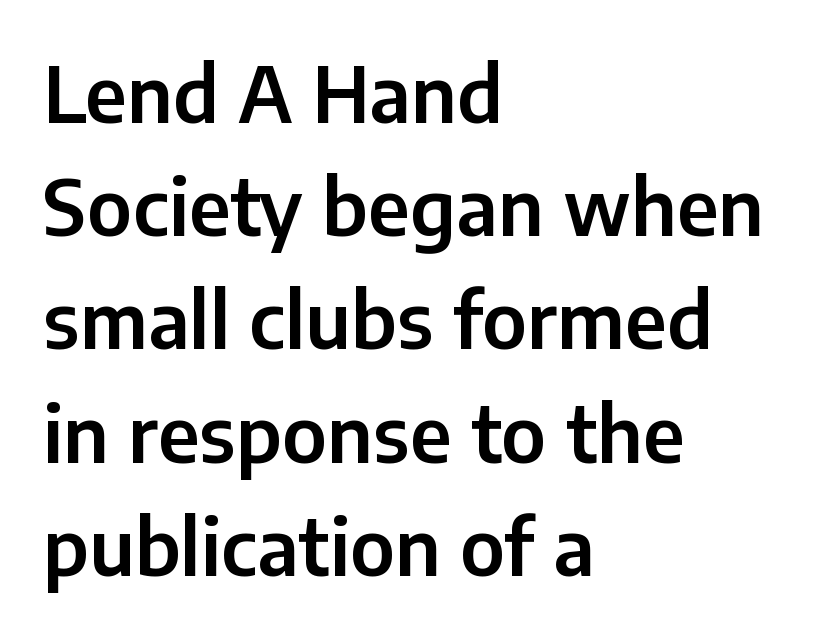
The image shows 77 px sans-serif type, upright; set left-aligned, normal line spacing (1.47x), normal letter spacing, not underlined; low stroke contrast and a medium x-height.
